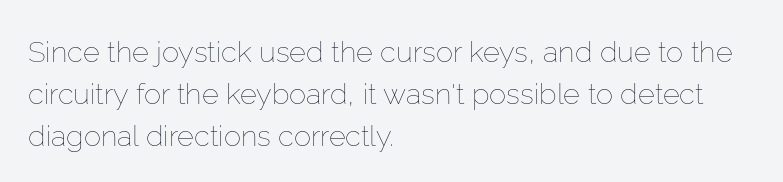
A clean baseline with only descenders dipping below it. Is the block centered? No — it sits flush against the left margin. What stands out about the letter spacing? Nothing — it is the standard amount. Posture: upright roman.
